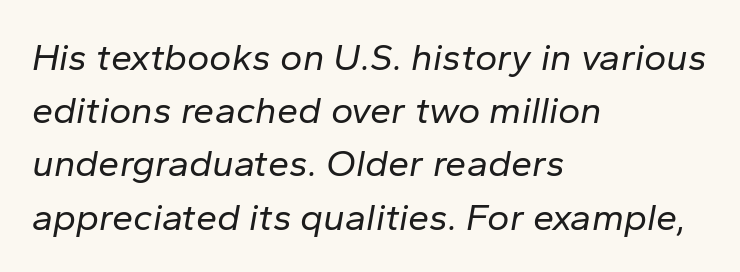
{"italic": "yes", "lean": "right", "slant_degrees": 10, "bold": "no", "weight": "regular", "width": "normal", "stroke_contrast": "low", "x_height": "medium", "monospaced": "no", "underline": "no", "align": "left", "line_spacing": "normal", "line_spacing_ratio": 1.4, "letter_spacing": "normal", "letter_spacing_em": 0.0, "glyph_px": 38}
